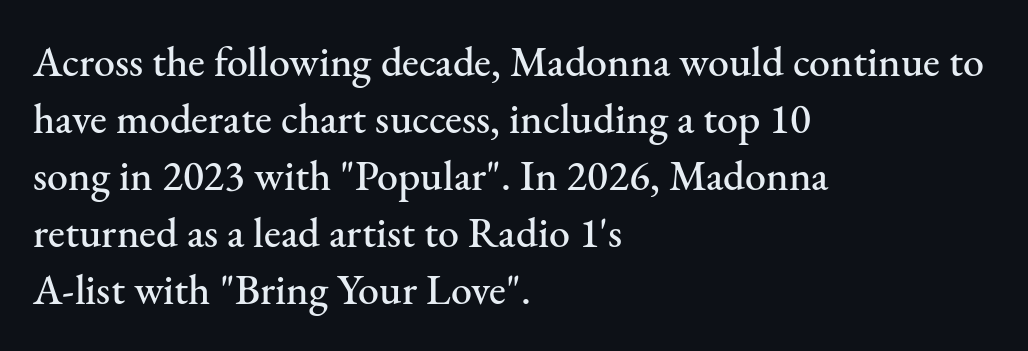
Q: Is the text italic (slanted)? A: No, it is upright.
Q: Is the typeface a serif or a sans-serif typeface? A: Serif.
Q: Is the text underlined? A: No.
Q: How is the paragraph aligned? A: Left-aligned.
Q: Is the spacing between letters normal or unusually wide? A: Normal.
Q: Is the spacing between lines tight, normal or loose? A: Normal.
Q: Width (condensed, normal, or wide)? A: Normal.
Q: Stroke contrast? A: Medium.
Q: x-height? A: Small.
Q: Monospaced? A: No.
